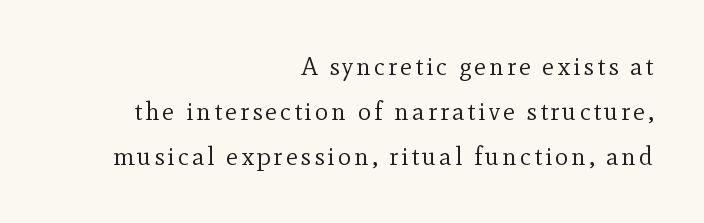
Q: Is the text bold? A: No.
Q: Is the text italic (slanted)? A: No, it is upright.
Q: Is the text underlined? A: No.
Q: How is the paragraph aligned? A: Right-aligned.
